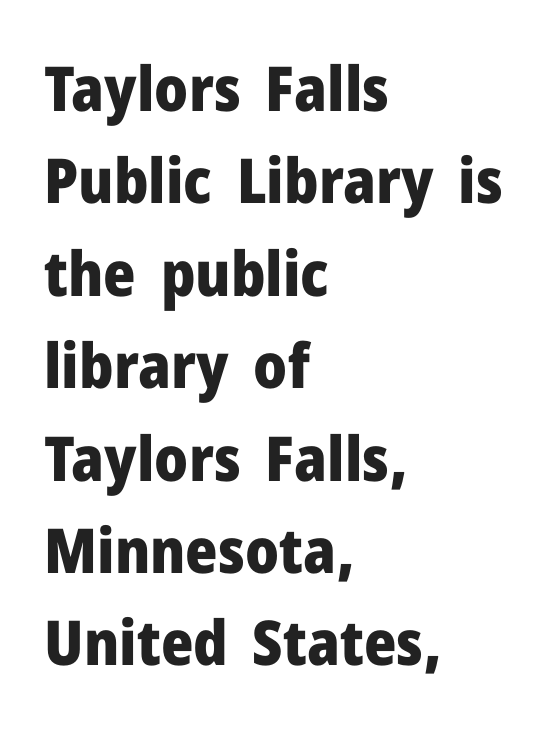
The image shows 62 px heavy sans-serif type, upright; set left-aligned, normal line spacing (1.49x), normal letter spacing, not underlined; low stroke contrast and a medium x-height.
